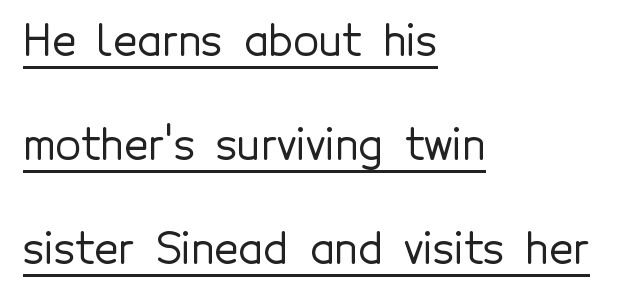
The image shows 42 px sans-serif type, upright; set left-aligned, loose line spacing (2.48x), normal letter spacing, underlined; a medium x-height.
